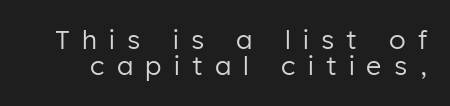
The image shows 26 px text type, upright; set tight line spacing (1.01x), unusually wide letter spacing (+0.47 em), not underlined.
